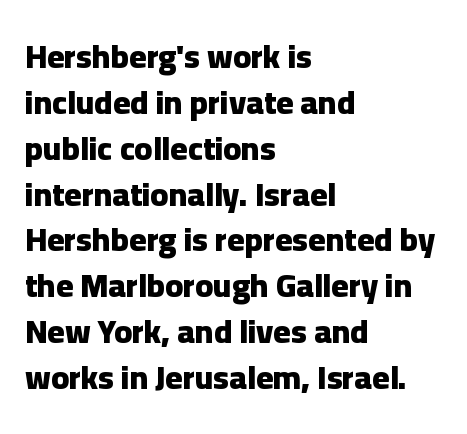
{"serif": "no", "italic": "no", "bold": "yes", "weight": "heavy", "width": "normal", "stroke_contrast": "low", "x_height": "medium", "monospaced": "no", "underline": "no", "align": "left", "line_spacing": "normal", "line_spacing_ratio": 1.39, "letter_spacing": "normal", "letter_spacing_em": 0.0, "glyph_px": 33}
